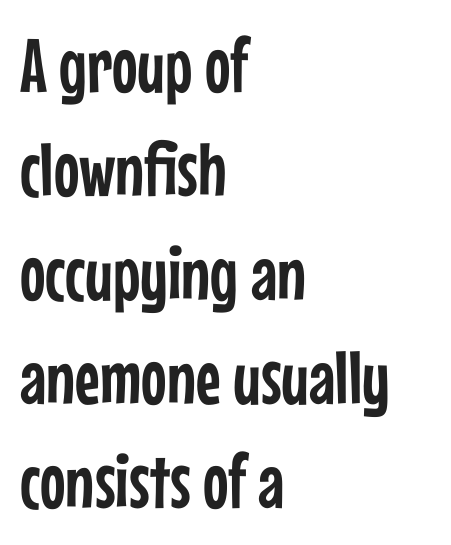
Teacher's note: observe the even left margin — that is flush-left alignment. Lines of text with bare space underneath. Looks like regular typesetting: each glyph gets only the width it needs. No extra tracking has been applied to these lines. These lines are composed in type without serifs.
